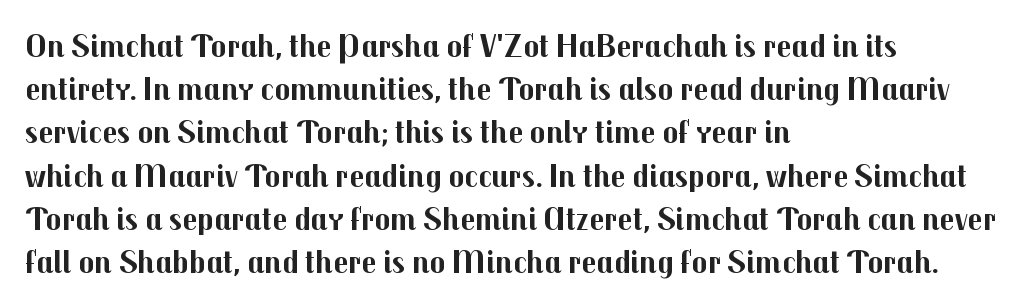
Q: Is the text bold? A: Yes.
Q: Is the text italic (slanted)? A: No, it is upright.
Q: Is the typeface a serif or a sans-serif typeface? A: Sans-serif.
Q: Is the text underlined? A: No.
Q: How is the paragraph aligned? A: Left-aligned.
Q: Is the spacing between letters normal or unusually wide? A: Normal.
Q: Is the spacing between lines tight, normal or loose? A: Normal.
Q: Width (condensed, normal, or wide)? A: Normal.
Q: Stroke contrast? A: Medium.
Q: x-height? A: Medium.
Q: Monospaced? A: No.
